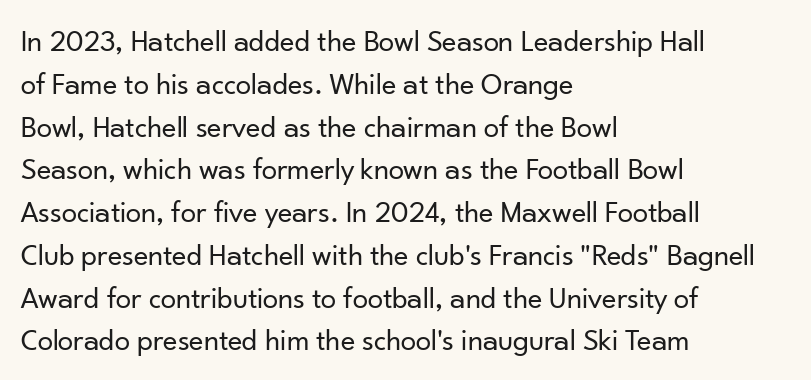
Q: Is the text bold? A: No.
Q: Is the text italic (slanted)? A: No, it is upright.
Q: Is the typeface a serif or a sans-serif typeface? A: Sans-serif.
Q: Is the text underlined? A: No.
Q: How is the paragraph aligned? A: Left-aligned.
Q: Is the spacing between letters normal or unusually wide? A: Normal.
Q: Is the spacing between lines tight, normal or loose? A: Normal.
Q: Width (condensed, normal, or wide)? A: Normal.
Q: Stroke contrast? A: Low.
Q: x-height? A: Small.
Q: Monospaced? A: No.
